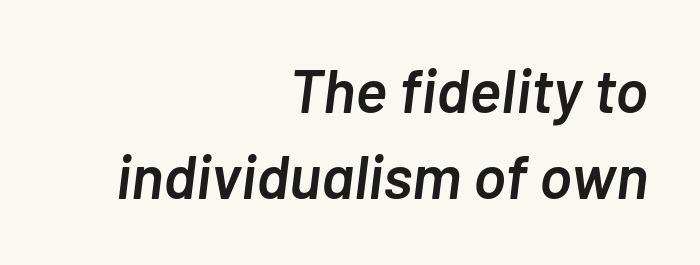
Q: Is the text bold? A: Semi-bold.
Q: Is the text italic (slanted)? A: Yes, it leans right by about 7 degrees.
Q: Is the text underlined? A: No.
Q: How is the paragraph aligned? A: Right-aligned.
Q: Is the spacing between letters normal or unusually wide? A: Normal.
Q: Is the spacing between lines tight, normal or loose? A: Normal.
Q: Width (condensed, normal, or wide)? A: Normal.
Q: Stroke contrast? A: Low.
Q: x-height? A: Medium.
Q: Monospaced? A: No.
